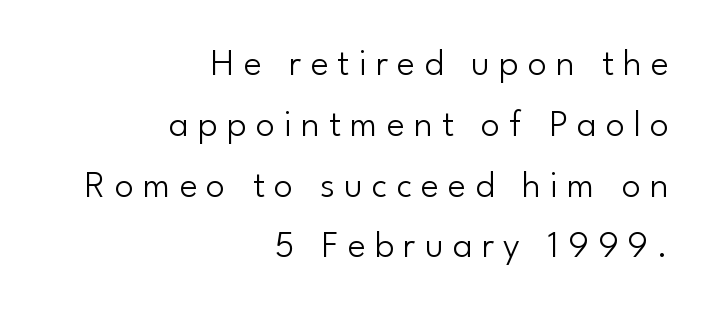
The image shows 38 px light sans-serif type, upright; set right-aligned, normal line spacing (1.6x), unusually wide letter spacing (+0.24 em), not underlined; low stroke contrast and a small x-height.
